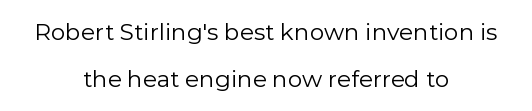
The image shows 23 px text type, upright; set centered, loose line spacing (2.04x), normal letter spacing, not underlined.
